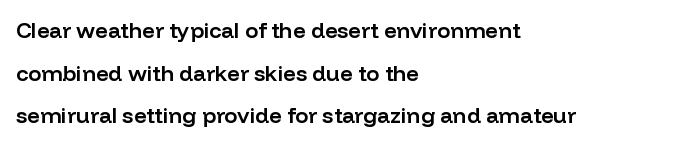
{"italic": "no", "bold": "semi", "underline": "no", "align": "left", "line_spacing": "loose", "line_spacing_ratio": 1.94, "letter_spacing": "normal", "letter_spacing_em": 0.0, "glyph_px": 22}
